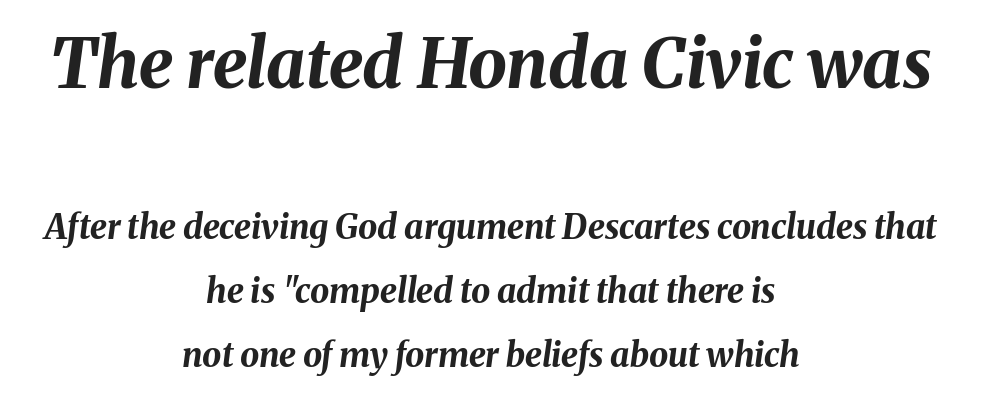
Q: Is the text bold? A: Yes.
Q: Is the text italic (slanted)? A: Yes, it leans right by about 8 degrees.
Q: Is the text underlined? A: No.
Q: How is the paragraph aligned? A: Centered.
Q: Is the spacing between letters normal or unusually wide? A: Normal.
Q: Which block of text is set in a larger size, the first (top) or the second (bottom)? A: The first (top) one.
Q: Width (condensed, normal, or wide)? A: Normal.
Q: Stroke contrast? A: Medium.
Q: x-height? A: Medium.
Q: Monospaced? A: No.
